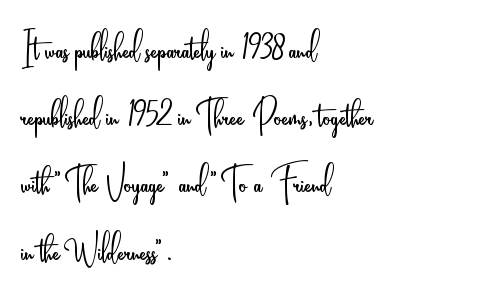
The image shows 48 px light, condensed sans-serif type; set left-aligned, normal line spacing (1.4x), normal letter spacing, not underlined; low stroke contrast and a small x-height.
